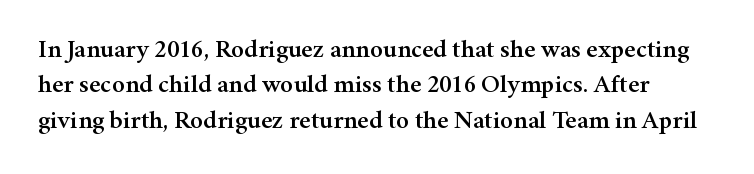
Q: Is the text italic (slanted)? A: No, it is upright.
Q: Is the text underlined? A: No.
Q: Is the spacing between letters normal or unusually wide? A: Normal.
Q: Is the spacing between lines tight, normal or loose? A: Normal.
